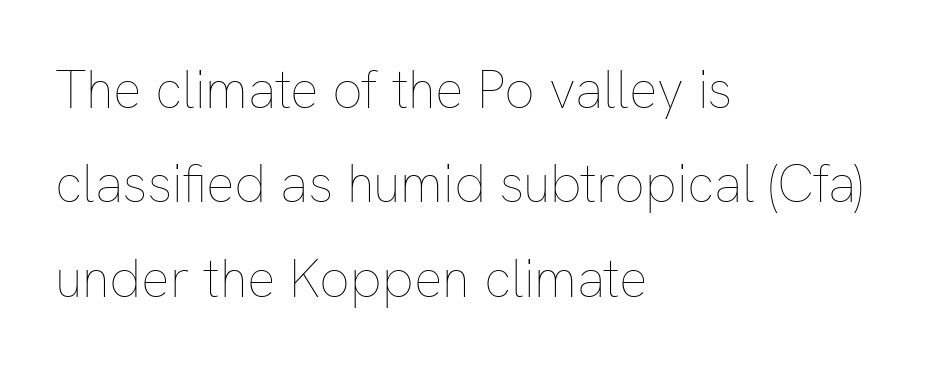
{"italic": "no", "bold": "no", "weight": "thin", "width": "normal", "stroke_contrast": "low", "x_height": "medium", "monospaced": "no", "underline": "no", "align": "left", "line_spacing_ratio": 1.78, "letter_spacing": "normal", "letter_spacing_em": 0.0, "glyph_px": 53}
